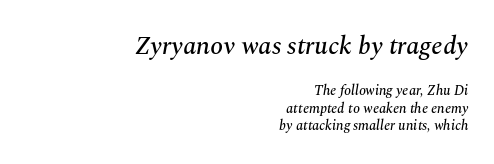
{"italic": "yes", "lean": "right", "slant_degrees": 10, "underline": "no", "align": "right", "line_spacing": "normal", "line_spacing_ratio": 1.27, "letter_spacing": "normal", "letter_spacing_em": 0.0, "larger_block": "first", "size_ratio": 1.86, "glyph_px": 26}
